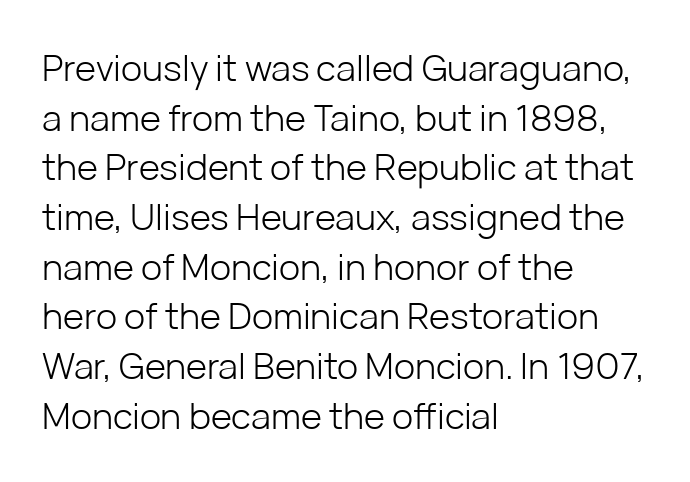
{"serif": "no", "italic": "no", "bold": "no", "weight": "light", "width": "normal", "stroke_contrast": "low", "x_height": "medium", "monospaced": "no", "underline": "no", "align": "left", "line_spacing": "normal", "line_spacing_ratio": 1.38, "letter_spacing": "normal", "letter_spacing_em": 0.0, "glyph_px": 36}
